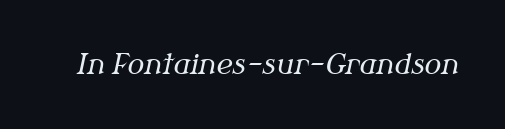
{"serif": "yes", "italic": "yes", "lean": "right", "slant_degrees": 12, "bold": "no", "weight": "regular", "width": "normal", "stroke_contrast": "medium", "x_height": "medium", "monospaced": "no", "underline": "no", "letter_spacing": "normal", "letter_spacing_em": 0.0, "glyph_px": 28}
